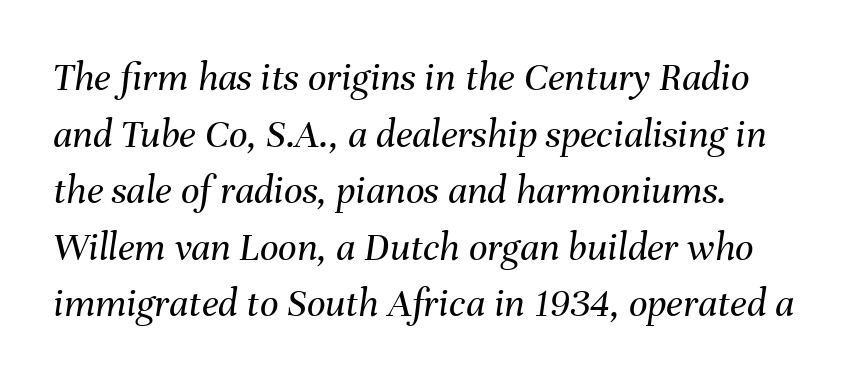
{"italic": "yes", "lean": "right", "slant_degrees": 8, "bold": "no", "weight": "regular", "width": "normal", "stroke_contrast": "medium", "x_height": "medium", "monospaced": "no", "underline": "no", "align": "left", "line_spacing": "normal", "line_spacing_ratio": 1.38, "letter_spacing": "normal", "letter_spacing_em": 0.0, "glyph_px": 41}
